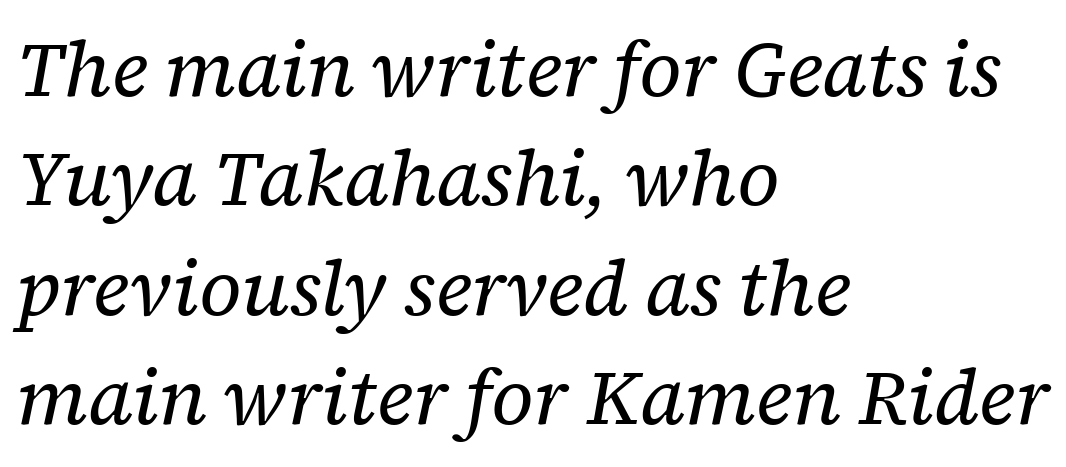
Italic: yes, the glyphs are oblique. The typeface has the unassuming heft of standard copy or less. Honestly, the row spacing looks completely unremarkable. This sample is left-justified, so line endings fall wherever the words run out.
